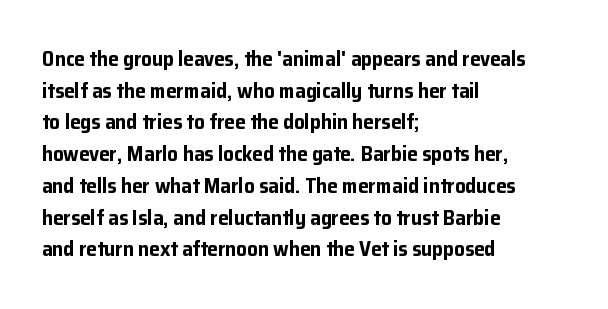
{"italic": "no", "bold": "yes", "underline": "no", "align": "left", "line_spacing": "normal", "line_spacing_ratio": 1.51, "letter_spacing": "normal", "letter_spacing_em": 0.0, "glyph_px": 21}
